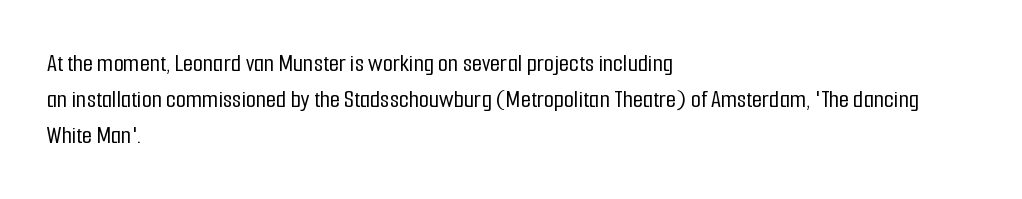
{"italic": "no", "underline": "no", "align": "left", "line_spacing": "normal", "line_spacing_ratio": 1.39, "letter_spacing": "normal", "letter_spacing_em": 0.0, "glyph_px": 26}
